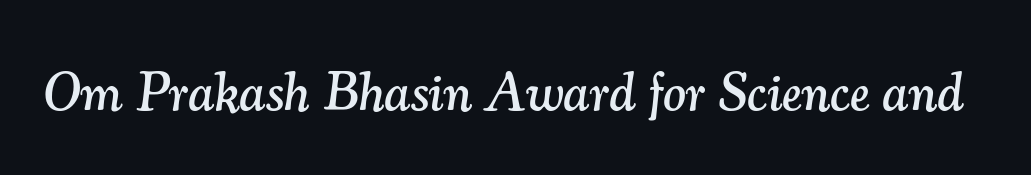
Q: Is the text italic (slanted)? A: Yes, it leans right by about 7 degrees.
Q: Is the typeface a serif or a sans-serif typeface? A: Serif.
Q: Is the text underlined? A: No.
Q: Is the spacing between letters normal or unusually wide? A: Normal.
Q: Width (condensed, normal, or wide)? A: Normal.
Q: Stroke contrast? A: Medium.
Q: x-height? A: Small.
Q: Monospaced? A: No.
